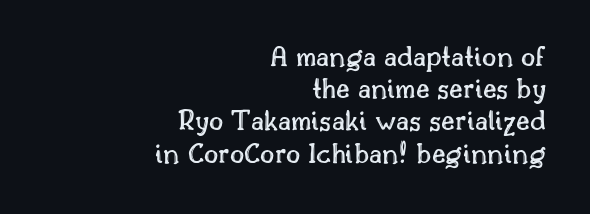
Note the varied advance widths — an 'i' is clearly narrower than an 'm'. All the whitespace from short lines collects on the left. Type without underlining. The block of text is dense from top to bottom, with scant space between rows. These lines keep a tight, regular rhythm from letter to letter.
